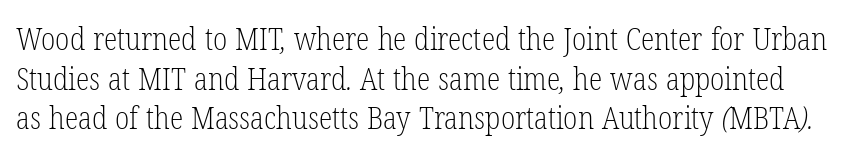
Q: Is the text bold? A: No.
Q: Is the typeface a serif or a sans-serif typeface? A: Serif.
Q: Is the text underlined? A: No.
Q: Is the spacing between letters normal or unusually wide? A: Normal.
Q: Is the spacing between lines tight, normal or loose? A: Normal.
Q: Width (condensed, normal, or wide)? A: Condensed.
Q: Stroke contrast? A: Low.
Q: x-height? A: Medium.
Q: Monospaced? A: No.
